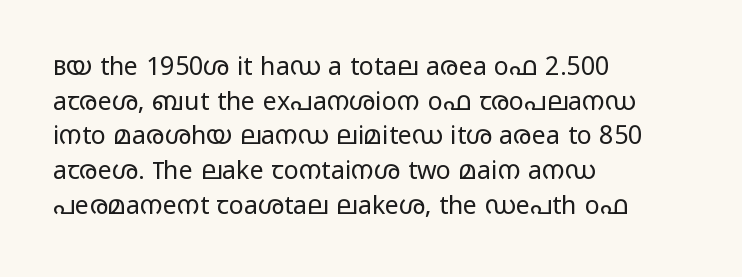
The image shows 25 px text type, upright; set left-aligned, normal line spacing (1.39x), normal letter spacing, not underlined.
